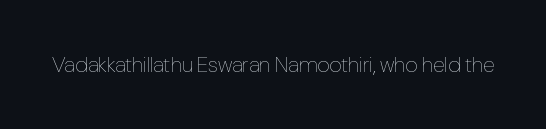
Q: Is the text bold? A: No.
Q: Is the text italic (slanted)? A: No, it is upright.
Q: Is the text underlined? A: No.
Q: Is the spacing between letters normal or unusually wide? A: Normal.
